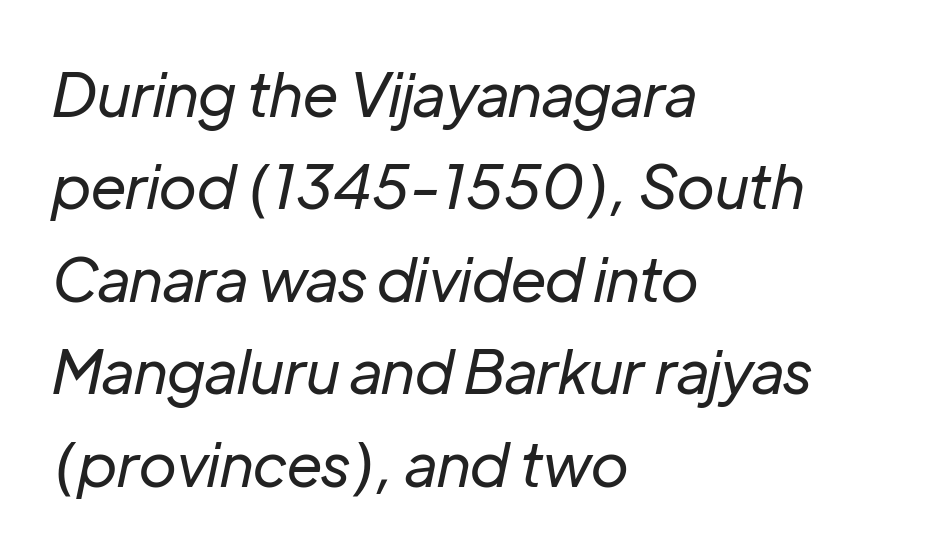
Q: Is the text bold? A: No.
Q: Is the text italic (slanted)? A: Yes, it leans right by about 12 degrees.
Q: Is the text underlined? A: No.
Q: How is the paragraph aligned? A: Left-aligned.
Q: Is the spacing between letters normal or unusually wide? A: Normal.
Q: Is the spacing between lines tight, normal or loose? A: Normal.
Q: Width (condensed, normal, or wide)? A: Normal.
Q: Stroke contrast? A: Low.
Q: x-height? A: Medium.
Q: Monospaced? A: No.
